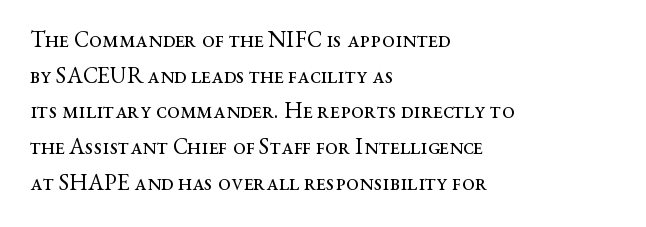
The image shows 23 px text type, upright; set left-aligned, normal line spacing (1.55x), normal letter spacing, not underlined.
